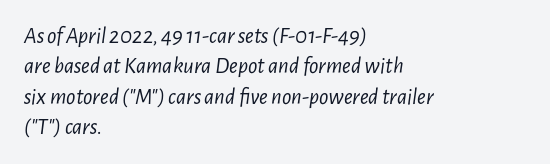
{"italic": "yes", "lean": "right", "slant_degrees": 7, "bold": "no", "underline": "no", "align": "left", "line_spacing": "normal", "line_spacing_ratio": 1.32, "letter_spacing": "normal", "letter_spacing_em": 0.0, "glyph_px": 23}
